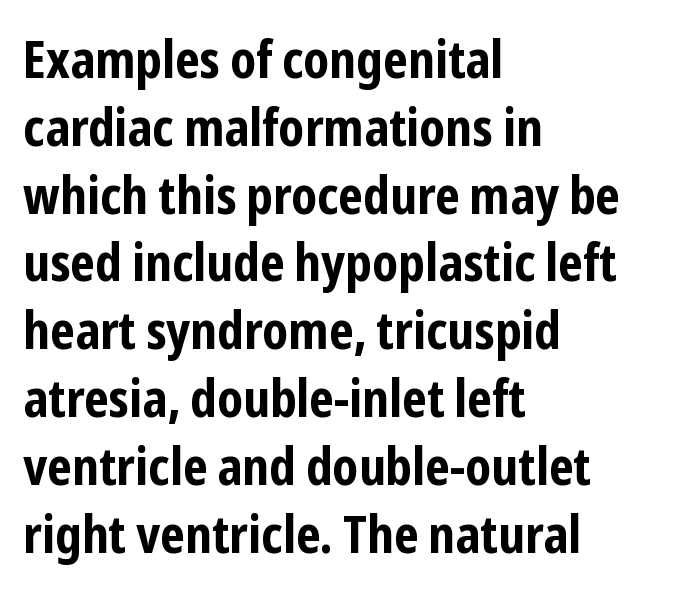
The image shows 51 px bold, condensed sans-serif type, upright; set left-aligned, normal line spacing (1.33x), normal letter spacing, not underlined; low stroke contrast and a medium x-height.
